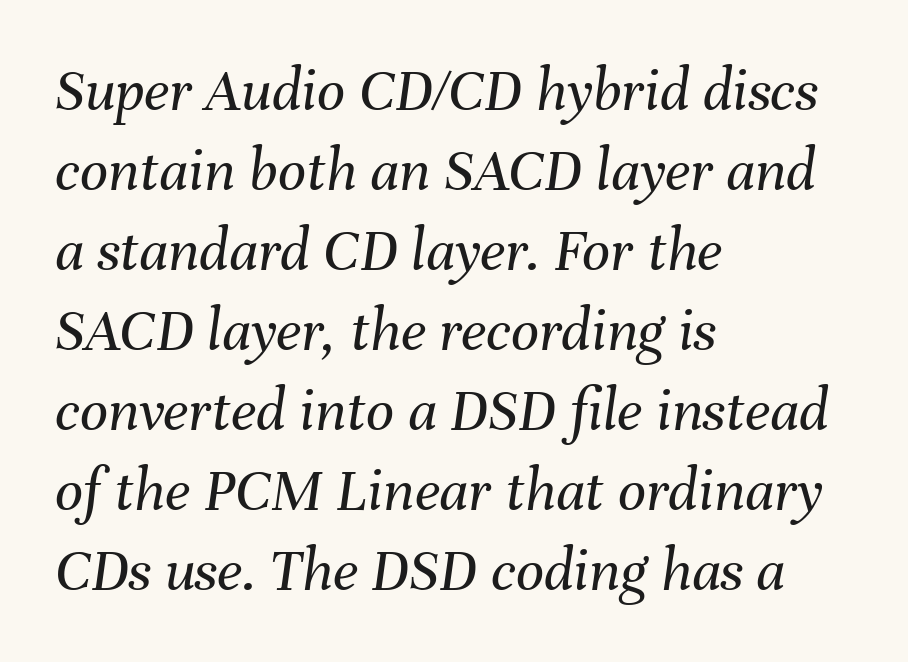
Q: Is the text bold? A: No.
Q: Is the text italic (slanted)? A: Yes, it leans right by about 8 degrees.
Q: Is the text underlined? A: No.
Q: How is the paragraph aligned? A: Left-aligned.
Q: Is the spacing between letters normal or unusually wide? A: Normal.
Q: Is the spacing between lines tight, normal or loose? A: Normal.
Q: Width (condensed, normal, or wide)? A: Normal.
Q: Stroke contrast? A: Medium.
Q: x-height? A: Medium.
Q: Monospaced? A: No.
